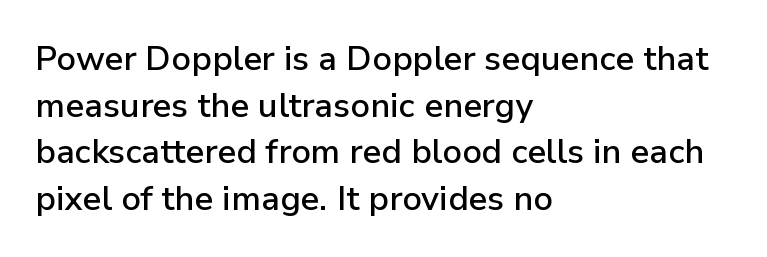
Horizontal alignment here is leftward, the default for most running prose. Interline gaps are of average width in this sample. Italic: no, the glyphs are upright roman. The typeface chosen for these lines omits serifs. Here the designer chose a conventional face with non-uniform glyph widths.
